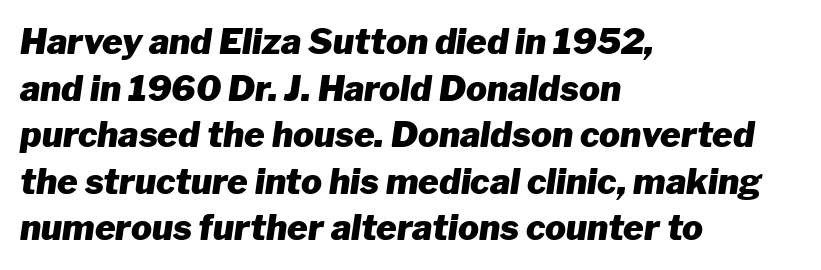
Horizontal alignment here is leftward, the default for most running prose. Students, note that the glyphs here touch the page at normal intervals. The strokes are fattened all the way to bold. Is the type slanted? Yes — the strokes lean at a clear angle. These lines are rendered in a variable-pitch font.
